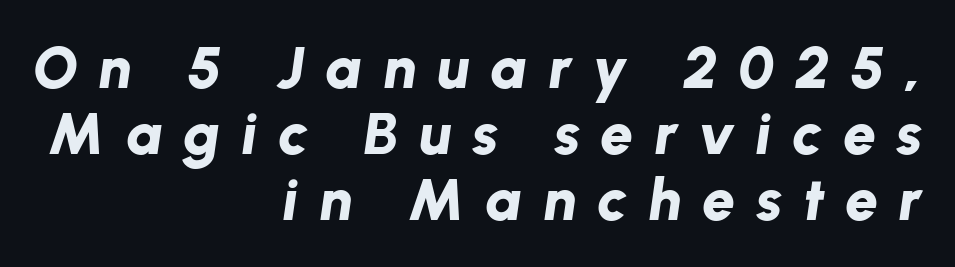
{"italic": "yes", "lean": "right", "slant_degrees": 8, "bold": "yes", "weight": "bold", "width": "normal", "stroke_contrast": "low", "x_height": "medium", "monospaced": "no", "underline": "no", "align": "right", "line_spacing": "tight", "line_spacing_ratio": 1.12, "letter_spacing": "wide", "letter_spacing_em": 0.35, "glyph_px": 59}
